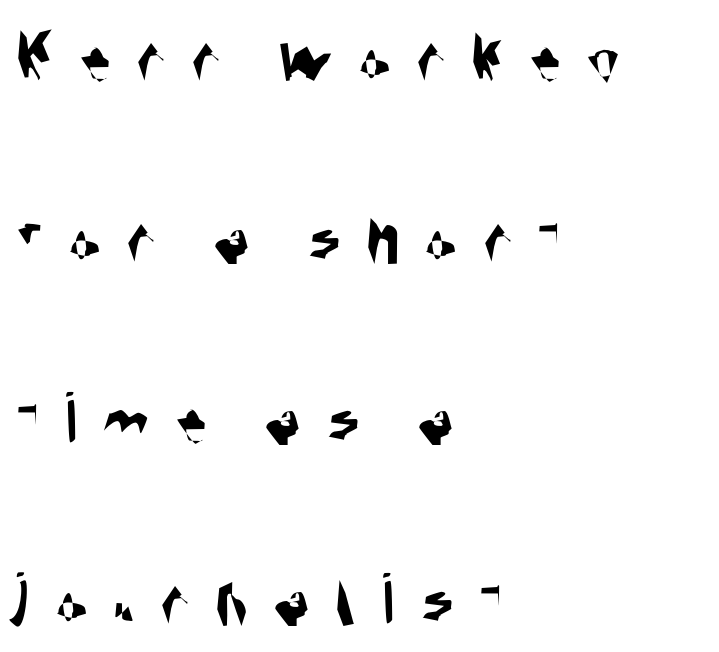
The rendering inserts visible extra space after every character. This sample is left-justified, so line endings fall wherever the words run out. The rendering uses natural spacing where letterforms have individual widths. The typeface chosen for these lines omits serifs. The strip under each line holds only bare page. Interline gaps are noticeably wide in this sample.
